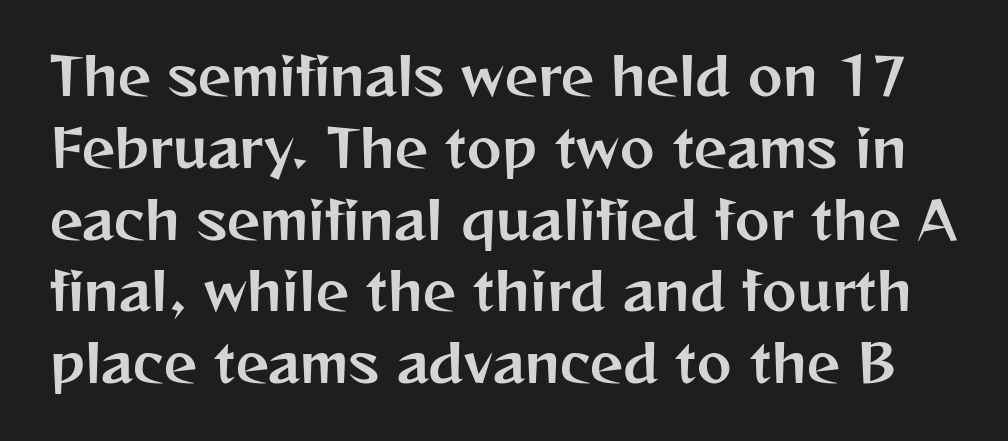
Is there any slant? The stems are plumb. Unmarked baselines from the first word to the last. The line-height multiplier appears to be the usual default. The designer went with a sans here, leaving each stem footless. Proportional: the letters do not fall into vertical columns. Look at the tracking — it's just the regular setting, nothing added.
